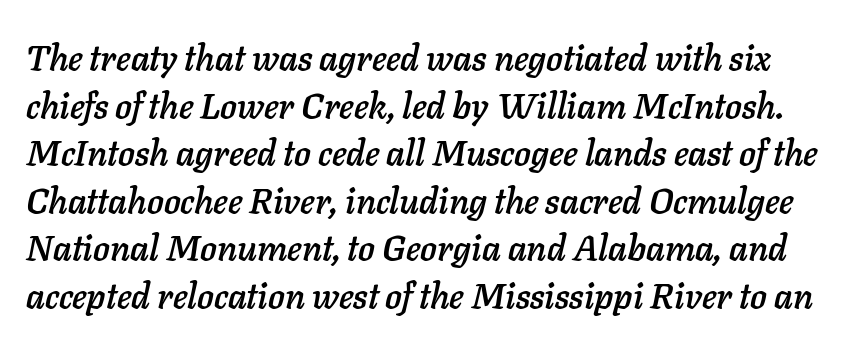
Q: Is the text italic (slanted)? A: Yes, it leans right by about 11 degrees.
Q: Is the text underlined? A: No.
Q: Is the spacing between letters normal or unusually wide? A: Normal.
Q: Is the spacing between lines tight, normal or loose? A: Normal.
Q: Width (condensed, normal, or wide)? A: Normal.
Q: Stroke contrast? A: Low.
Q: x-height? A: Medium.
Q: Monospaced? A: No.
